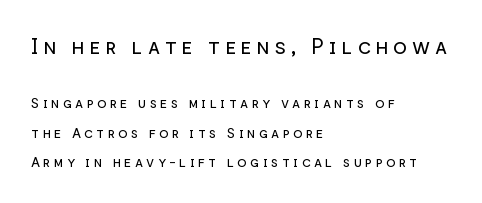
{"italic": "no", "bold": "no", "underline": "no", "align": "left", "line_spacing": "loose", "line_spacing_ratio": 2.11, "letter_spacing": "wide", "letter_spacing_em": 0.23, "larger_block": "first", "size_ratio": 1.5, "glyph_px": 21}
